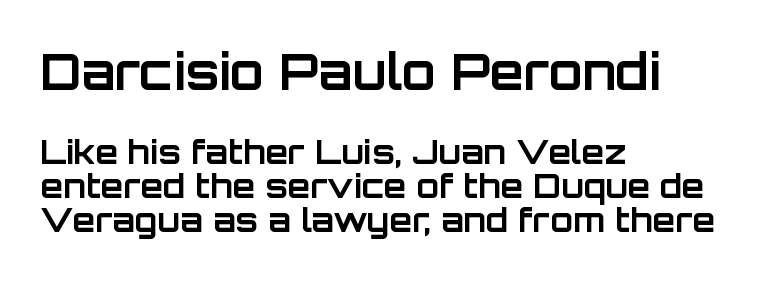
{"serif": "no", "italic": "no", "bold": "yes", "weight": "bold", "width": "normal", "stroke_contrast": "low", "x_height": "large", "monospaced": "no", "underline": "no", "align": "left", "line_spacing": "tight", "line_spacing_ratio": 1.03, "letter_spacing": "normal", "letter_spacing_em": 0.0, "larger_block": "first", "size_ratio": 1.48, "glyph_px": 49}
